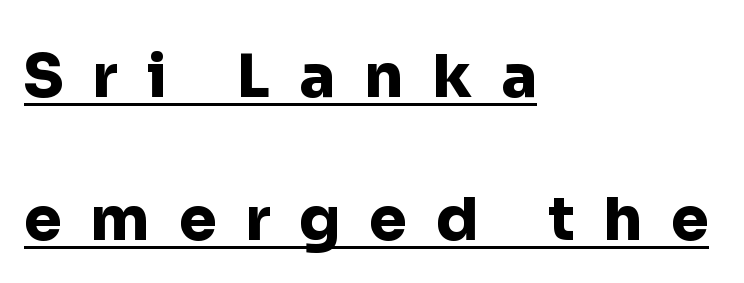
Q: Is the text bold? A: Yes.
Q: Is the text italic (slanted)? A: No, it is upright.
Q: Is the typeface a serif or a sans-serif typeface? A: Sans-serif.
Q: Is the text underlined? A: Yes.
Q: How is the paragraph aligned? A: Left-aligned.
Q: Is the spacing between letters normal or unusually wide? A: Unusually wide.
Q: Is the spacing between lines tight, normal or loose? A: Loose.
Q: Width (condensed, normal, or wide)? A: Normal.
Q: Stroke contrast? A: Low.
Q: x-height? A: Medium.
Q: Monospaced? A: No.
